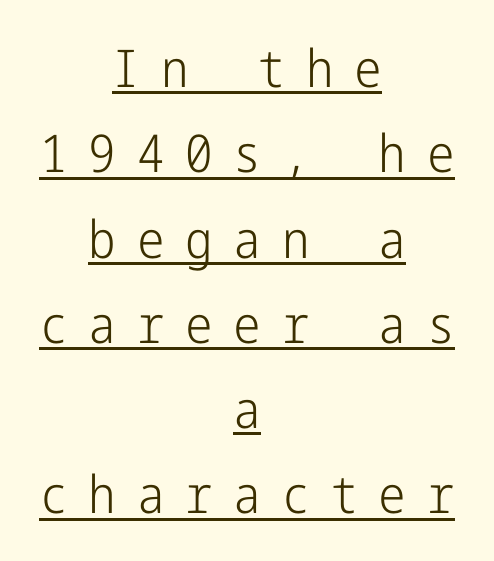
{"serif": "no", "italic": "no", "bold": "no", "weight": "light", "width": "condensed", "stroke_contrast": "low", "x_height": "medium", "underline": "yes", "align": "center", "line_spacing": "normal", "line_spacing_ratio": 1.64, "letter_spacing": "wide", "letter_spacing_em": 0.4, "glyph_px": 52}
